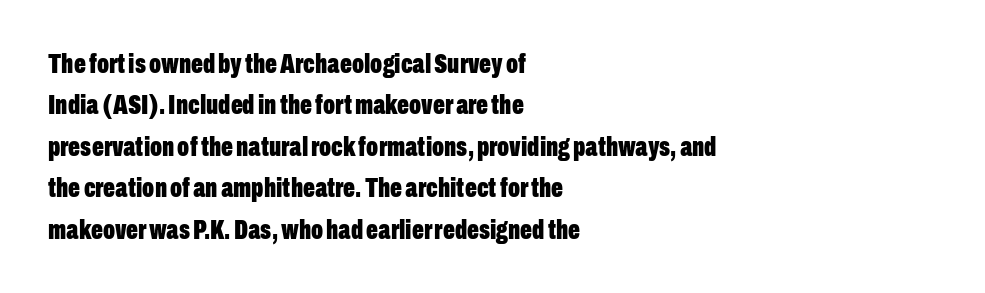
Q: Is the text bold? A: Yes.
Q: Is the text italic (slanted)? A: No, it is upright.
Q: Is the typeface a serif or a sans-serif typeface? A: Sans-serif.
Q: Is the text underlined? A: No.
Q: How is the paragraph aligned? A: Left-aligned.
Q: Is the spacing between letters normal or unusually wide? A: Normal.
Q: Is the spacing between lines tight, normal or loose? A: Normal.
Q: Width (condensed, normal, or wide)? A: Condensed.
Q: Stroke contrast? A: Low.
Q: x-height? A: Medium.
Q: Monospaced? A: No.
